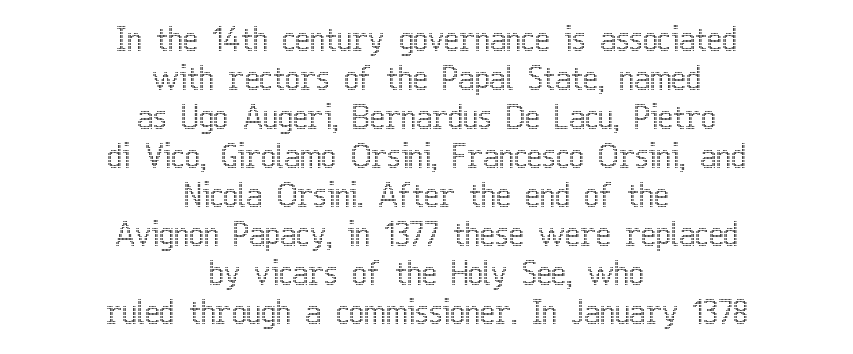
{"italic": "no", "width": "condensed", "x_height": "medium", "monospaced": "no", "underline": "no", "align": "center", "line_spacing_ratio": 1.22, "letter_spacing": "normal", "letter_spacing_em": 0.0, "glyph_px": 32}
